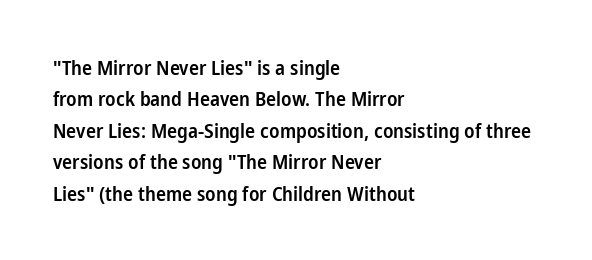
The image shows 20 px text type, upright; set left-aligned, normal line spacing (1.57x), normal letter spacing, not underlined.
